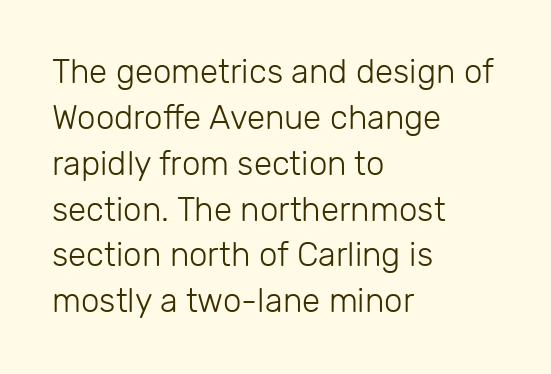
{"serif": "no", "italic": "no", "bold": "no", "weight": "light", "width": "normal", "stroke_contrast": "low", "x_height": "medium", "monospaced": "no", "underline": "no", "align": "left", "line_spacing": "normal", "line_spacing_ratio": 1.39, "letter_spacing": "normal", "letter_spacing_em": 0.0, "glyph_px": 33}
